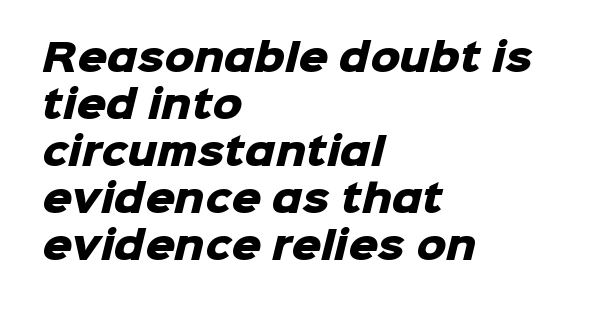
The image shows 37 px heavy sans-serif type; set left-aligned, normal line spacing (1.27x), normal letter spacing, not underlined; low stroke contrast and a medium x-height.
